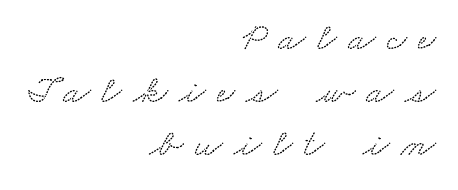
The image shows 40 px wide serif type; set right-aligned, normal line spacing (1.32x), unusually wide letter spacing (+0.28 em), not underlined; low stroke contrast and a small x-height.
